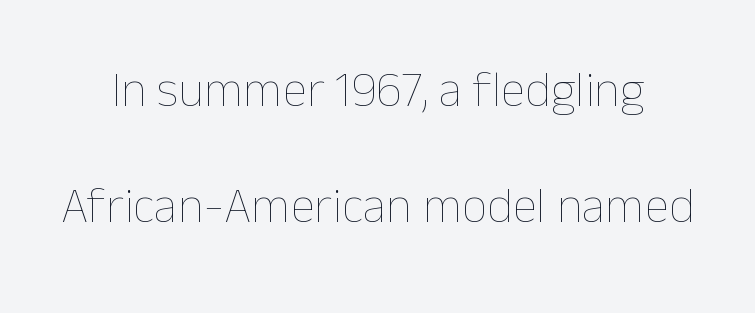
{"italic": "no", "bold": "no", "weight": "thin", "width": "normal", "stroke_contrast": "low", "x_height": "medium", "monospaced": "no", "underline": "no", "line_spacing": "loose", "line_spacing_ratio": 2.33, "letter_spacing": "normal", "letter_spacing_em": 0.0, "glyph_px": 50}
